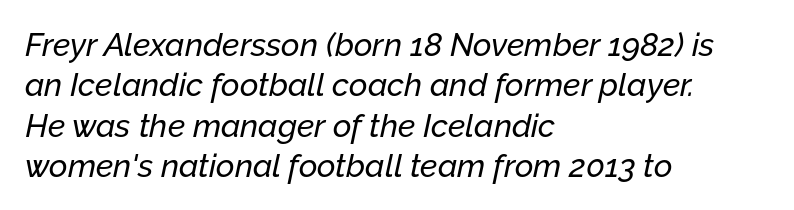
Q: Is the text italic (slanted)? A: Yes, it leans right by about 12 degrees.
Q: Is the text underlined? A: No.
Q: How is the paragraph aligned? A: Left-aligned.
Q: Is the spacing between letters normal or unusually wide? A: Normal.
Q: Is the spacing between lines tight, normal or loose? A: Normal.
Q: Width (condensed, normal, or wide)? A: Normal.
Q: Stroke contrast? A: Low.
Q: x-height? A: Medium.
Q: Monospaced? A: No.
